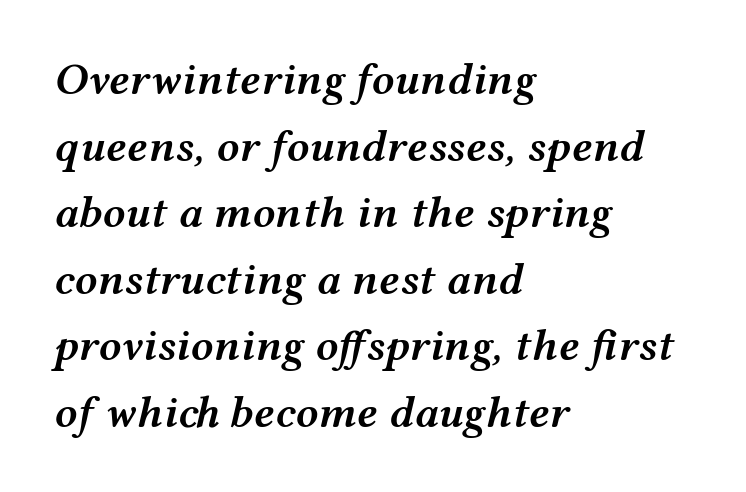
Set as a demibold, roughly 600 on the weight scale. Caption: standard tracking, unaltered. Every character sits at an angle, as italics do. Here the designer chose a conventional face with non-uniform glyph widths.
